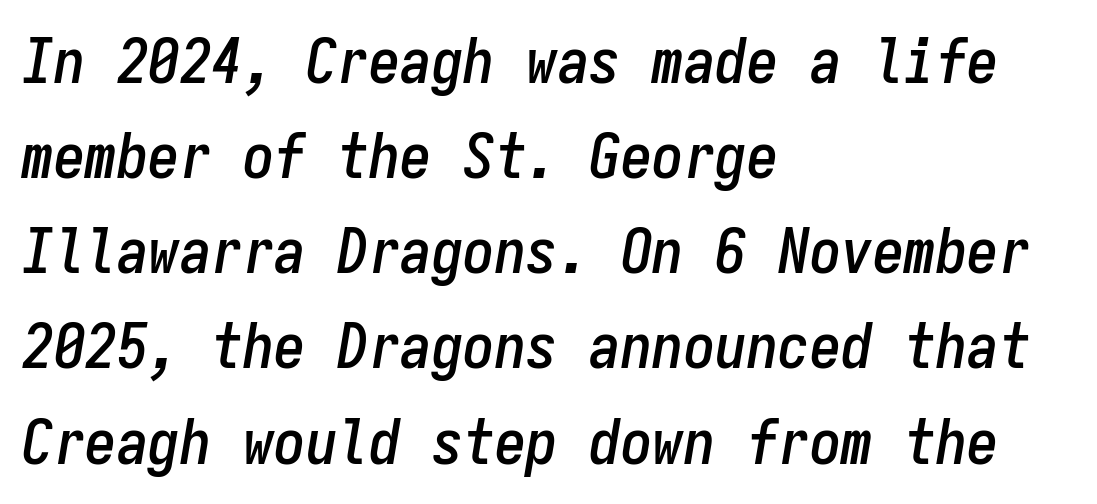
Visually the block forms a straight wall on the left and a jagged coastline on the right. The whole block is typeset with a tilt. The gaps between neighbouring characters are ordinary and unremarkable. Type without underlining.
